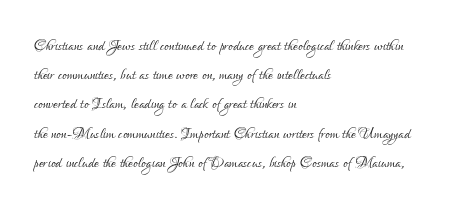
{"bold": "no", "underline": "no", "align": "left", "line_spacing": "normal", "line_spacing_ratio": 1.39, "letter_spacing": "normal", "letter_spacing_em": 0.0, "glyph_px": 21}
